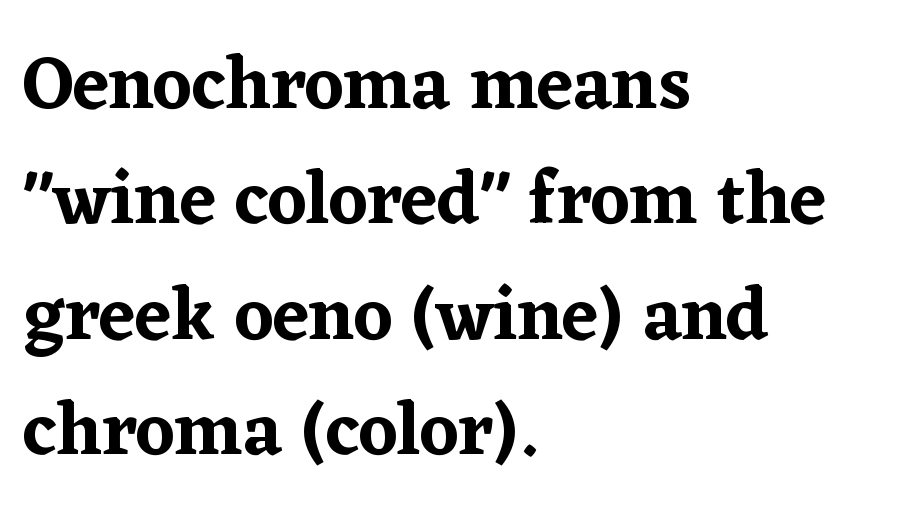
Here the glyphs are tracked normally, forming tight word shapes. This rendering employs a face with finishing strokes, i.e., a serif. Italic: no, the glyphs are upright roman. Each line starts at the same left margin while the right side varies.
